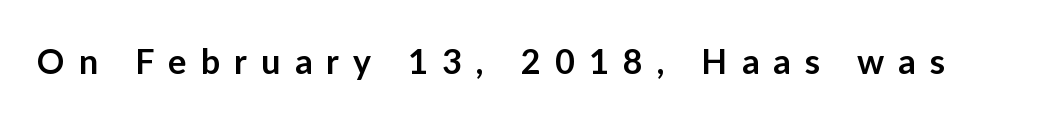
In terms of letterform style, serifs are entirely absent. What weight is shown? A semibold, between regular and bold. Think of a printed novel: that variable character pitch is what you see here. Plain, unruled lines of type. Is the letter spacing exaggerated? Yes — the characters are pushed far apart. It's the straight-up-and-down kind of type.
